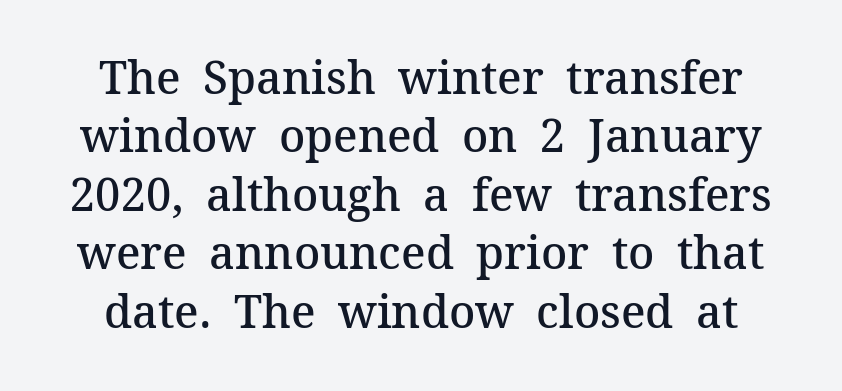
Q: Is the text bold? A: Semi-bold.
Q: Is the text italic (slanted)? A: No, it is upright.
Q: Is the typeface a serif or a sans-serif typeface? A: Serif.
Q: Is the text underlined? A: No.
Q: Is the spacing between letters normal or unusually wide? A: Normal.
Q: Is the spacing between lines tight, normal or loose? A: Normal.
Q: Width (condensed, normal, or wide)? A: Normal.
Q: Stroke contrast? A: Medium.
Q: x-height? A: Medium.
Q: Monospaced? A: No.
